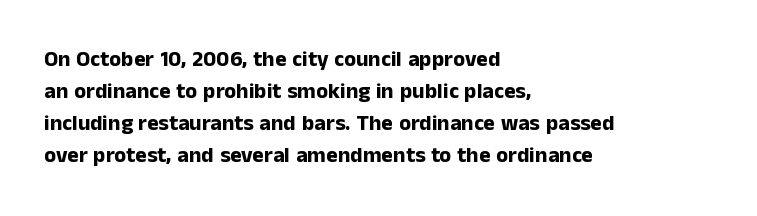
The image shows 22 px bold type, upright; set left-aligned, normal line spacing (1.45x), normal letter spacing, not underlined.
